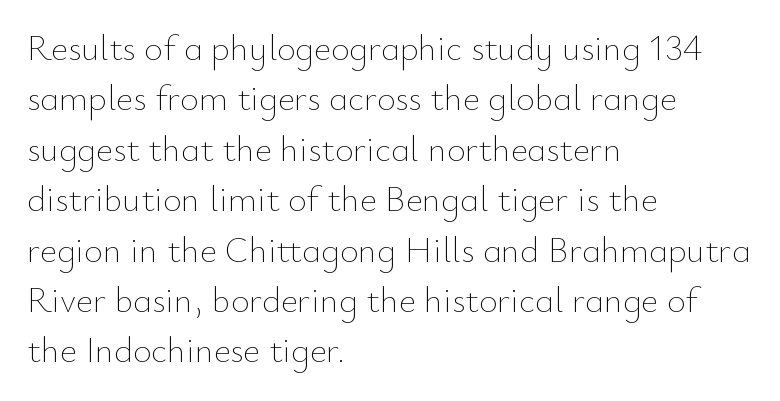
The image shows 36 px thin type, upright; set left-aligned, normal line spacing (1.4x), normal letter spacing, not underlined; low stroke contrast and a small x-height.
